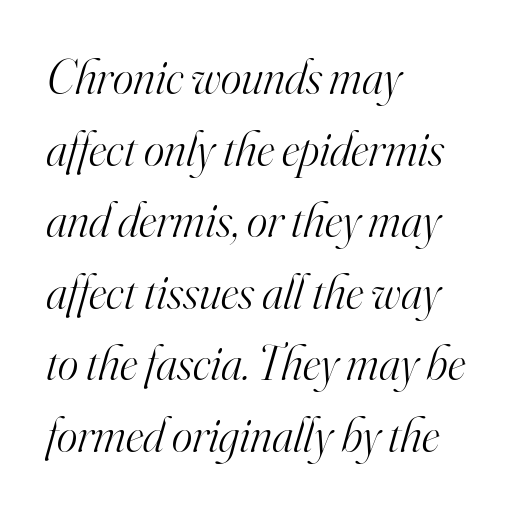
{"serif": "yes", "italic": "yes", "lean": "right", "slant_degrees": 16, "bold": "no", "weight": "light", "width": "normal", "stroke_contrast": "high", "x_height": "small", "monospaced": "no", "underline": "no", "align": "left", "line_spacing": "normal", "line_spacing_ratio": 1.46, "letter_spacing": "normal", "letter_spacing_em": 0.0, "glyph_px": 49}
